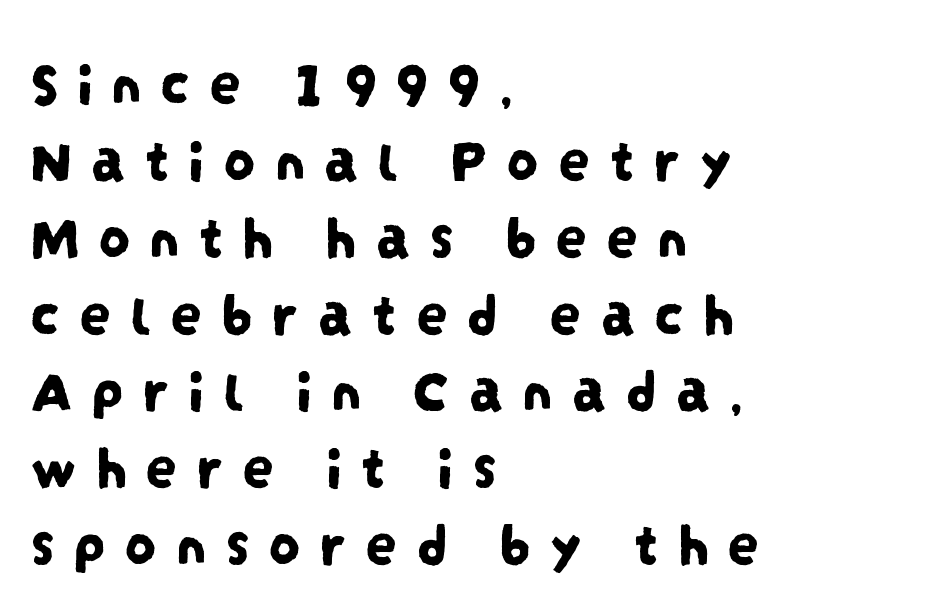
{"serif": "no", "width": "condensed", "stroke_contrast": "low", "x_height": "large", "monospaced": "no", "underline": "no", "align": "left", "line_spacing_ratio": 1.22, "letter_spacing": "wide", "letter_spacing_em": 0.29, "glyph_px": 63}
